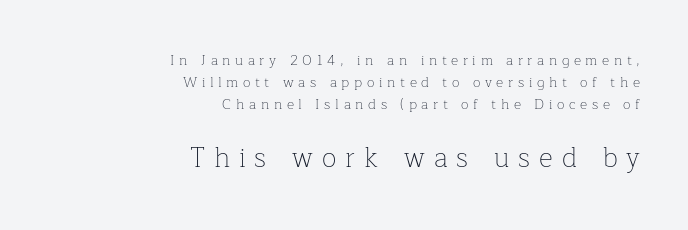
Q: Is the text bold? A: No.
Q: Is the text italic (slanted)? A: No, it is upright.
Q: Is the text underlined? A: No.
Q: How is the paragraph aligned? A: Right-aligned.
Q: Is the spacing between letters normal or unusually wide? A: Unusually wide.
Q: Is the spacing between lines tight, normal or loose? A: Normal.
Q: Which block of text is set in a larger size, the first (top) or the second (bottom)? A: The second (bottom) one.
